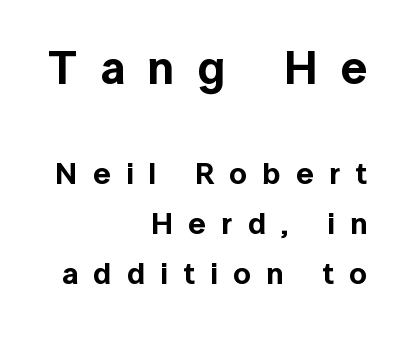
Each letter's strokes conclude bluntly, with no projecting serifs. Caption: expanded tracking, letters set apart. The specimen reads as upright at a glance. Reading down the column, the eye jumps a familiar distance to each next line. Think of a printed novel: that variable character pitch is what you see here. This layout puts the oversized block above and the modest block below.
